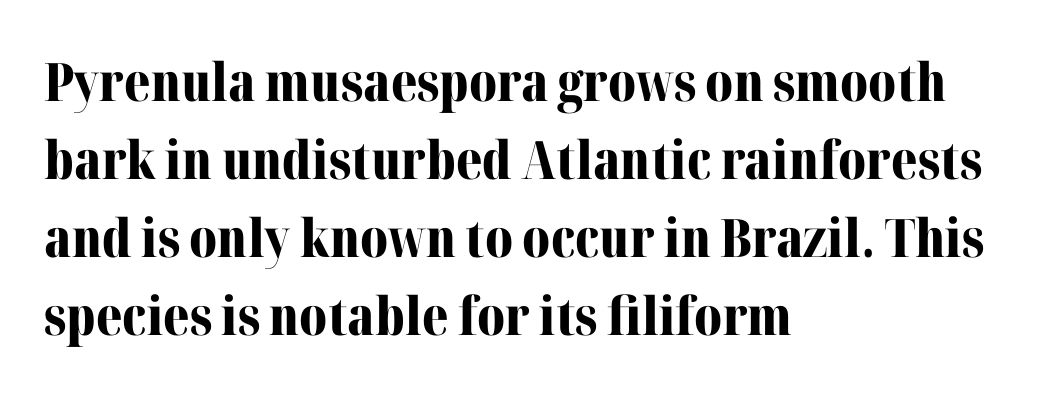
Q: Is the text bold? A: Yes.
Q: Is the text italic (slanted)? A: No, it is upright.
Q: Is the typeface a serif or a sans-serif typeface? A: Serif.
Q: Is the text underlined? A: No.
Q: How is the paragraph aligned? A: Left-aligned.
Q: Is the spacing between letters normal or unusually wide? A: Normal.
Q: Is the spacing between lines tight, normal or loose? A: Normal.
Q: Width (condensed, normal, or wide)? A: Normal.
Q: Stroke contrast? A: Medium.
Q: x-height? A: Medium.
Q: Monospaced? A: No.
